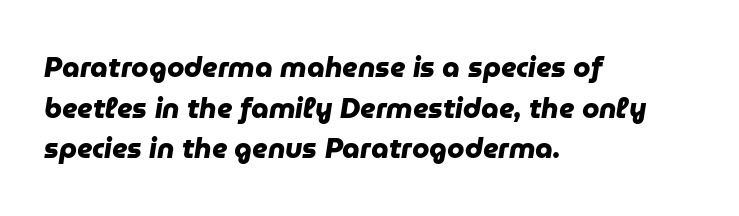
{"serif": "no", "bold": "yes", "weight": "heavy", "width": "normal", "stroke_contrast": "low", "x_height": "medium", "monospaced": "no", "underline": "no", "align": "left", "line_spacing": "normal", "line_spacing_ratio": 1.45, "letter_spacing": "normal", "letter_spacing_em": 0.0, "glyph_px": 28}
